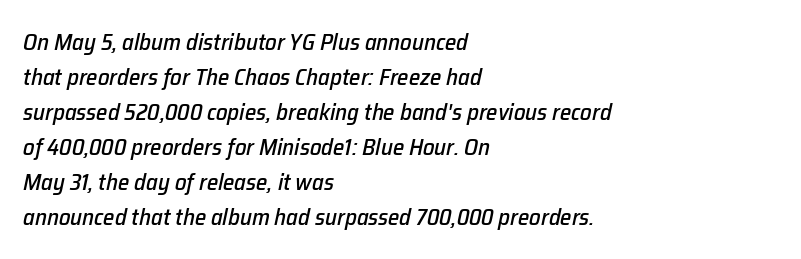
The image shows 23 px text type, italic (leaning right); set left-aligned, normal line spacing (1.52x), normal letter spacing, not underlined.
